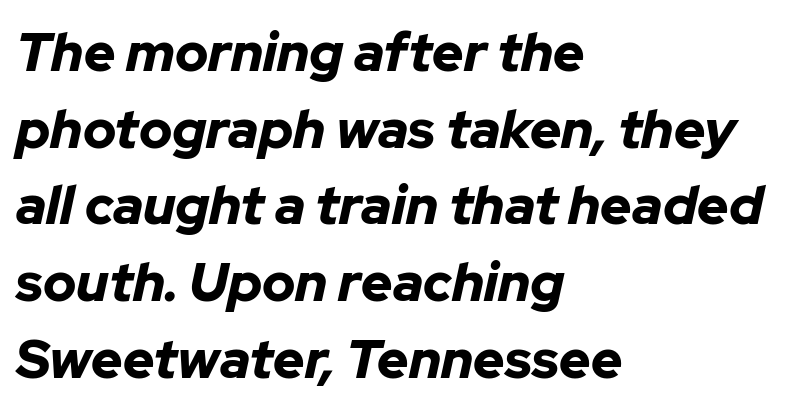
Q: Is the text bold? A: Yes.
Q: Is the text italic (slanted)? A: Yes, it leans right by about 12 degrees.
Q: Is the text underlined? A: No.
Q: How is the paragraph aligned? A: Left-aligned.
Q: Is the spacing between letters normal or unusually wide? A: Normal.
Q: Is the spacing between lines tight, normal or loose? A: Normal.
Q: Width (condensed, normal, or wide)? A: Normal.
Q: Stroke contrast? A: Low.
Q: x-height? A: Medium.
Q: Monospaced? A: No.
